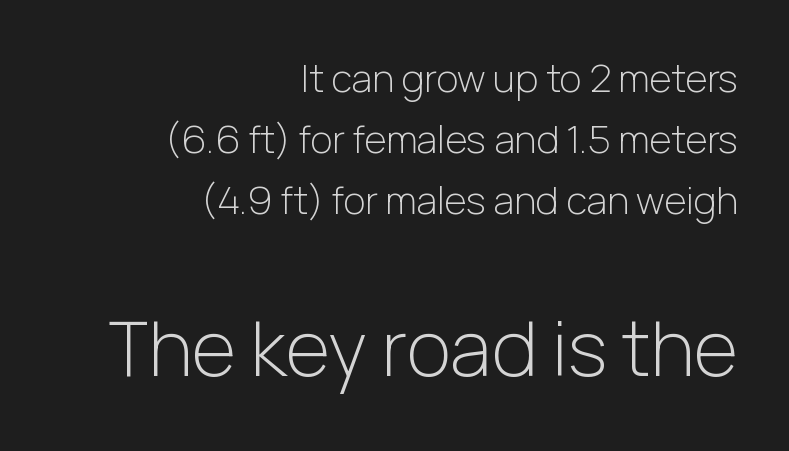
The image shows 76 px light sans-serif type, upright; set right-aligned, normal line spacing (1.6x), normal letter spacing, not underlined; the second (bottom) block is 2.0x larger; low stroke contrast and a medium x-height.
